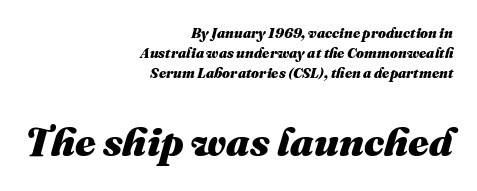
Heft: maximum for text — a bold. Each letter keeps its own natural width here, so spacing adapts to shape. If you squint, the bottom block still reads clearly — it's the larger of the two. Baseline-to-baseline distance is the conventional proportion of letter height. Quick note: underline off. Yep, that's italic — everything's leaning.
